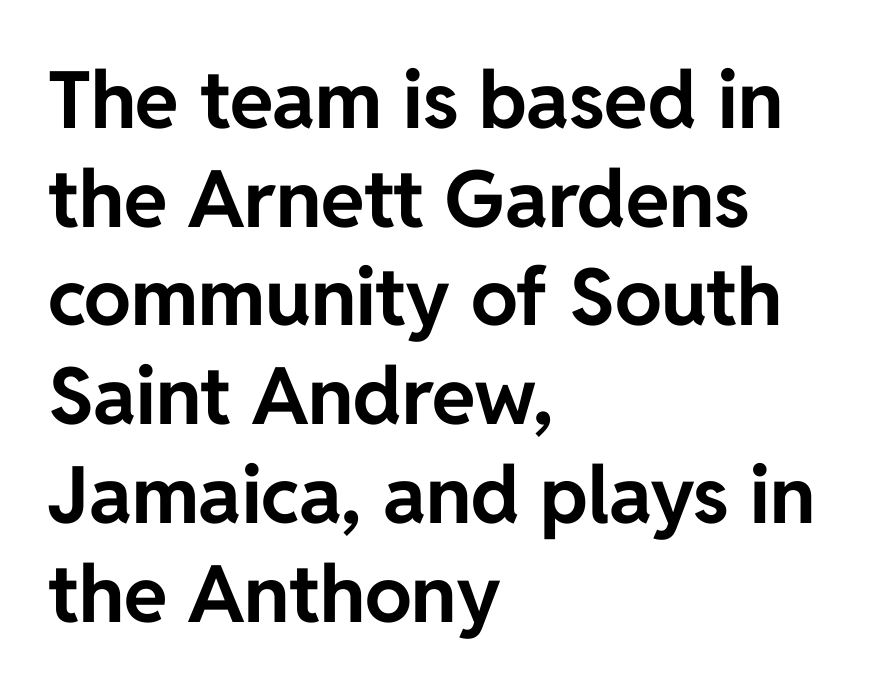
The image shows 79 px bold sans-serif type, upright; set left-aligned, normal line spacing (1.25x), normal letter spacing, not underlined; low stroke contrast and a medium x-height.
